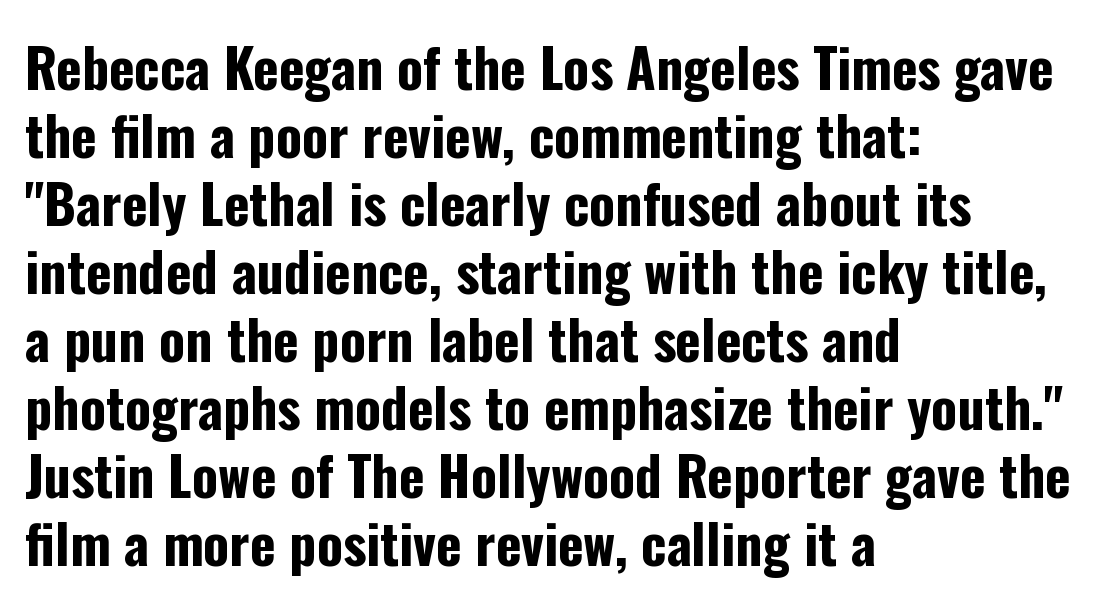
The image shows 54 px bold, condensed sans-serif type, upright; set left-aligned, normal line spacing (1.26x), normal letter spacing, not underlined; low stroke contrast and a medium x-height.
